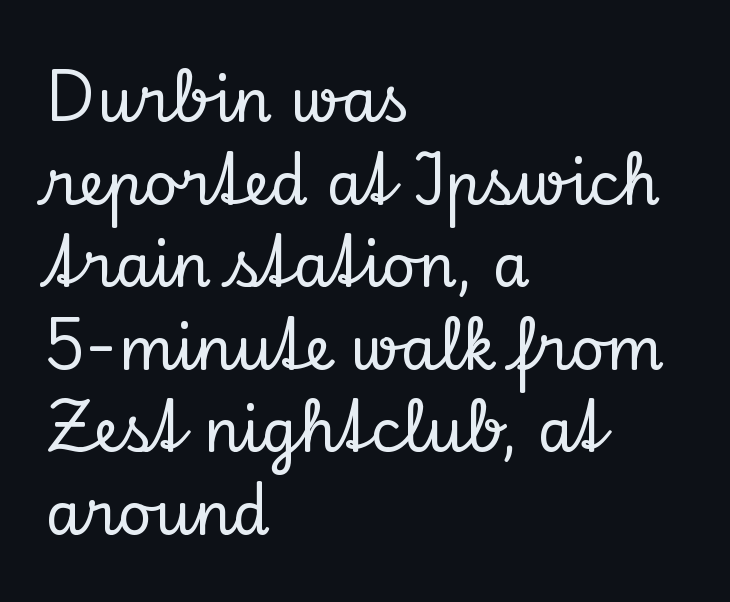
The image shows 59 px text type, upright; set left-aligned, normal line spacing (1.4x), normal letter spacing, not underlined; low stroke contrast and a small x-height.
